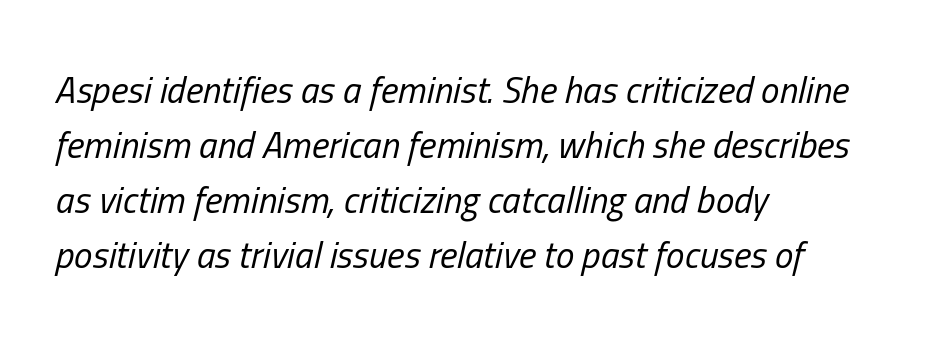
Does the leading feel generous? No, just average. These lines were composed using italics. The setting favours the left margin, as ordinary paragraphs usually do. Underline: absent. Look at the tracking — it's just the regular setting, nothing added. Stem width sits at or under what a default text font uses.
